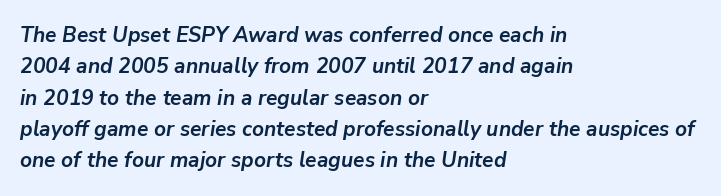
Q: Is the text bold? A: Yes.
Q: Is the text italic (slanted)? A: Yes, it leans right by about 9 degrees.
Q: Is the text underlined? A: No.
Q: How is the paragraph aligned? A: Left-aligned.
Q: Is the spacing between letters normal or unusually wide? A: Normal.
Q: Is the spacing between lines tight, normal or loose? A: Normal.
